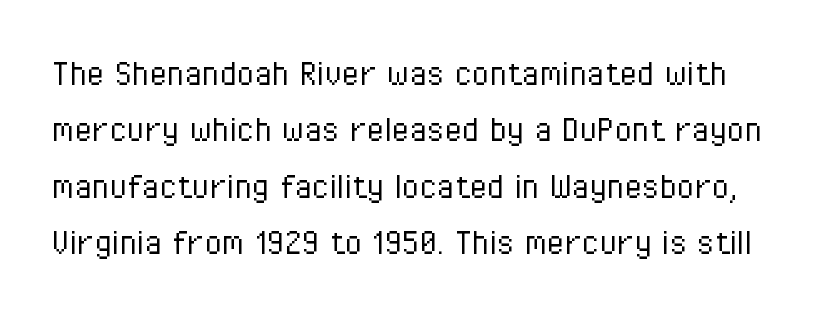
Normally led — the rows are evenly, conventionally spaced. The face used here is proportionally spaced, like ordinary book or web type. Weight: in the light-to-regular range. This sample uses plain, unmodified letter spacing. The lettering stays uniformly vertical, giving the passage a roman look. Classification — sans serif.
